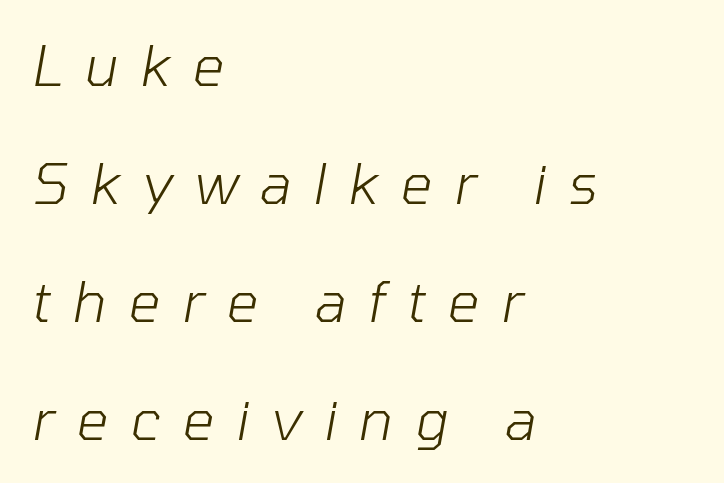
Which margin do the lines hug? The left one — the right edge is uneven. Quick note: interline space is abundant. Letters have the restrained weight of plain body copy at most. Between one letter and the next there's a generous, obvious gap. This is oblique type, the kind used for emphasis or titles.
